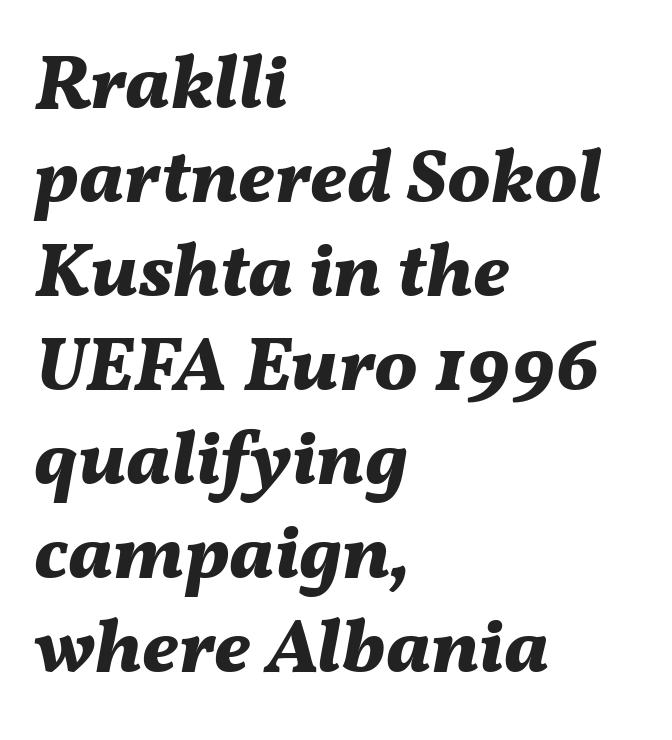
Q: Is the text bold? A: Yes.
Q: Is the text italic (slanted)? A: Yes, it leans right by about 11 degrees.
Q: Is the text underlined? A: No.
Q: How is the paragraph aligned? A: Left-aligned.
Q: Is the spacing between letters normal or unusually wide? A: Normal.
Q: Width (condensed, normal, or wide)? A: Normal.
Q: Stroke contrast? A: Medium.
Q: x-height? A: Medium.
Q: Monospaced? A: No.
